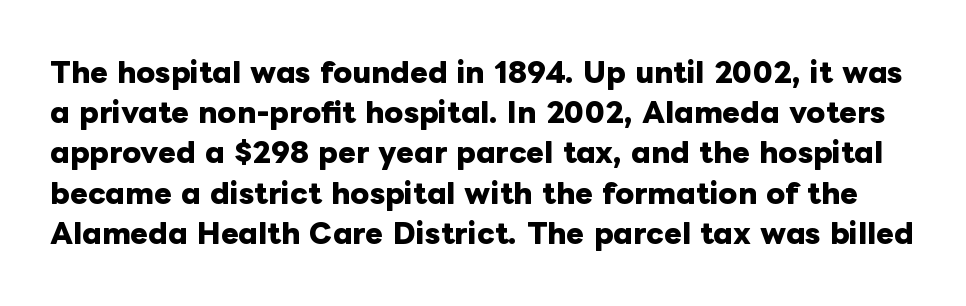
Q: Is the text bold? A: Yes.
Q: Is the text italic (slanted)? A: No, it is upright.
Q: Is the text underlined? A: No.
Q: Is the spacing between letters normal or unusually wide? A: Normal.
Q: Is the spacing between lines tight, normal or loose? A: Normal.
